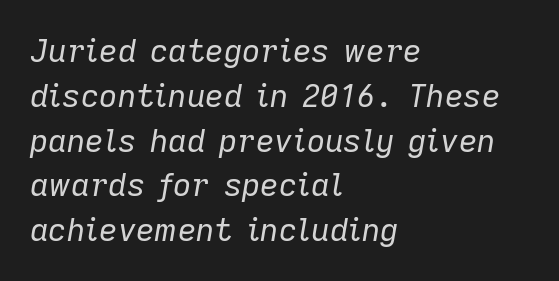
{"italic": "yes", "lean": "right", "slant_degrees": 9, "bold": "no", "weight": "regular", "width": "normal", "stroke_contrast": "low", "x_height": "medium", "monospaced": "no", "underline": "no", "align": "left", "line_spacing": "normal", "line_spacing_ratio": 1.4, "letter_spacing": "normal", "letter_spacing_em": 0.0, "glyph_px": 32}
